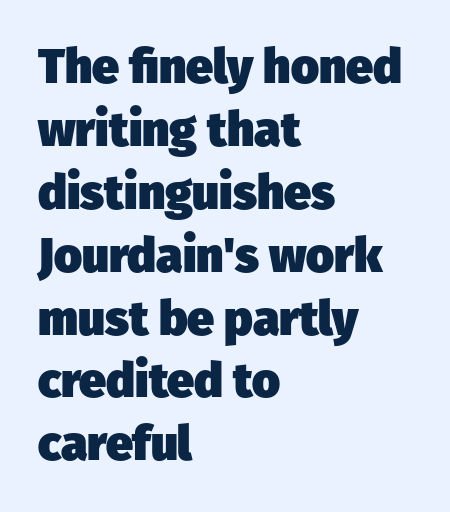
Q: Is the text bold? A: Yes.
Q: Is the typeface a serif or a sans-serif typeface? A: Sans-serif.
Q: Is the text underlined? A: No.
Q: How is the paragraph aligned? A: Left-aligned.
Q: Is the spacing between letters normal or unusually wide? A: Normal.
Q: Is the spacing between lines tight, normal or loose? A: Normal.
Q: Width (condensed, normal, or wide)? A: Normal.
Q: Stroke contrast? A: Low.
Q: x-height? A: Medium.
Q: Monospaced? A: No.
